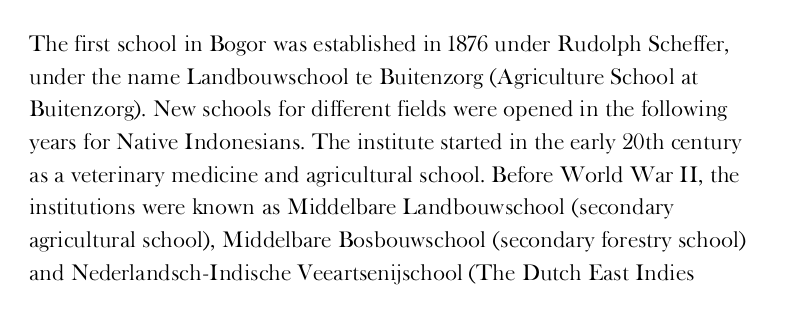
{"italic": "no", "bold": "no", "underline": "no", "align": "left", "line_spacing": "normal", "line_spacing_ratio": 1.42, "letter_spacing": "normal", "letter_spacing_em": 0.0, "glyph_px": 23}
